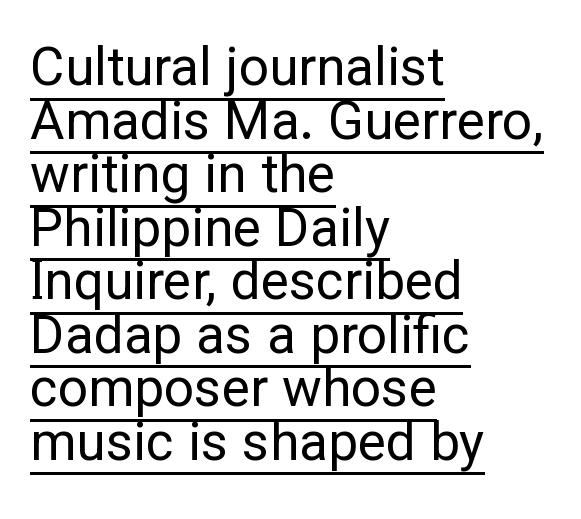
Q: Is the text bold? A: No.
Q: Is the text italic (slanted)? A: No, it is upright.
Q: Is the typeface a serif or a sans-serif typeface? A: Sans-serif.
Q: Is the text underlined? A: Yes.
Q: How is the paragraph aligned? A: Left-aligned.
Q: Is the spacing between letters normal or unusually wide? A: Normal.
Q: Is the spacing between lines tight, normal or loose? A: Tight.
Q: Width (condensed, normal, or wide)? A: Normal.
Q: Stroke contrast? A: Low.
Q: x-height? A: Medium.
Q: Monospaced? A: No.
